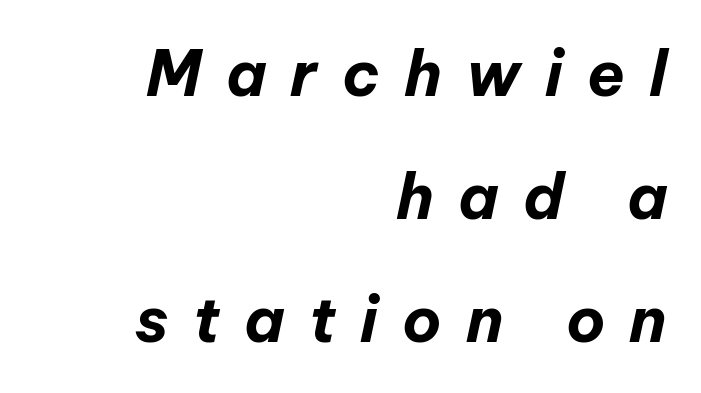
{"italic": "yes", "lean": "right", "slant_degrees": 12, "bold": "yes", "weight": "bold", "width": "normal", "stroke_contrast": "low", "x_height": "medium", "monospaced": "no", "underline": "no", "align": "right", "line_spacing": "loose", "line_spacing_ratio": 1.98, "letter_spacing": "wide", "letter_spacing_em": 0.39, "glyph_px": 62}
